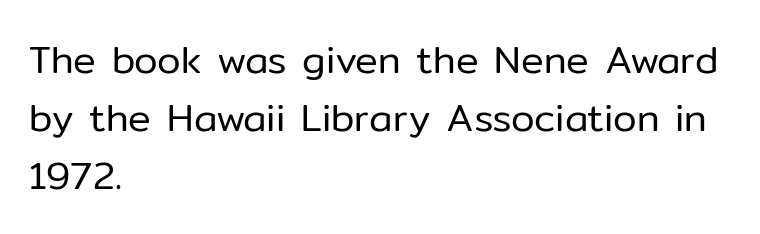
Q: Is the text bold? A: No.
Q: Is the text italic (slanted)? A: No, it is upright.
Q: Is the typeface a serif or a sans-serif typeface? A: Sans-serif.
Q: Is the text underlined? A: No.
Q: How is the paragraph aligned? A: Left-aligned.
Q: Is the spacing between letters normal or unusually wide? A: Normal.
Q: Is the spacing between lines tight, normal or loose? A: Normal.
Q: Width (condensed, normal, or wide)? A: Normal.
Q: Stroke contrast? A: Low.
Q: x-height? A: Medium.
Q: Monospaced? A: No.
